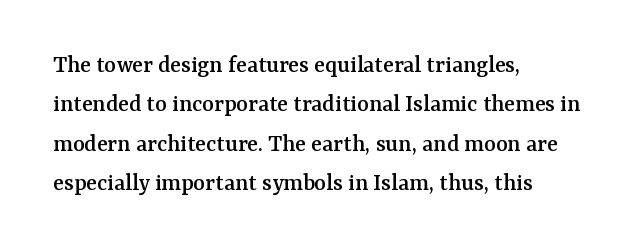
The setting favours the left margin, as ordinary paragraphs usually do. Is there any slant? The stems are plumb. A bare baseline throughout the passage. The letterforms sit shoulder to shoulder at normal distance. These lines sit exactly where default settings would place them.
